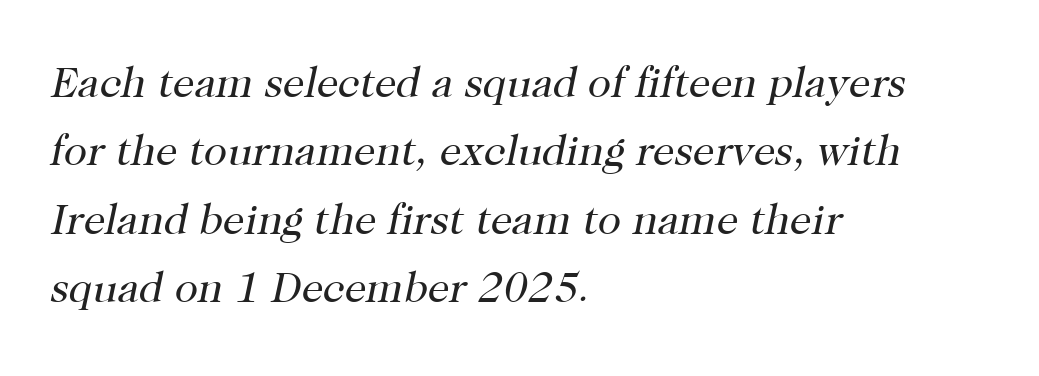
{"serif": "yes", "italic": "yes", "lean": "right", "slant_degrees": 12, "bold": "no", "weight": "regular", "width": "normal", "stroke_contrast": "high", "x_height": "medium", "monospaced": "no", "underline": "no", "align": "left", "line_spacing": "normal", "line_spacing_ratio": 1.59, "letter_spacing": "normal", "letter_spacing_em": 0.0, "glyph_px": 43}
